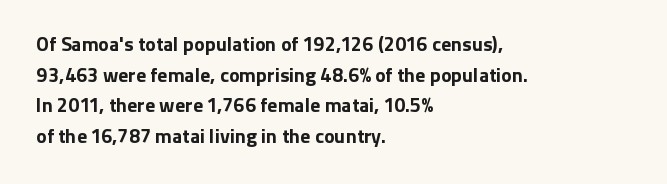
The image shows 20 px bold type, upright; set left-aligned, normal line spacing (1.53x), normal letter spacing, not underlined.
